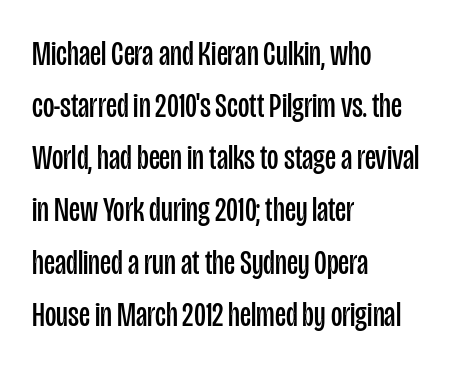
A typesetter would call this proportional, since set widths differ per character. The type is set solid horizontally, with unmodified tracking. The passage shown is not underscored anywhere. Italic: no, the glyphs are upright roman.
